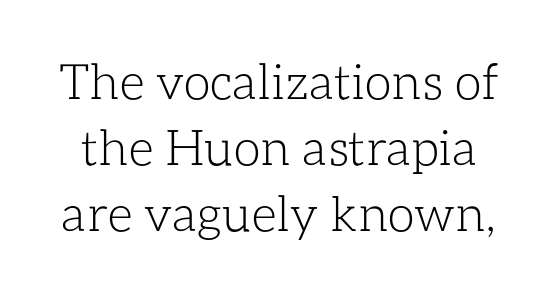
On a weight scale, this lands at 450 or below. Inter-character spacing is left at the font's built-in metrics. Italic: no, the glyphs are upright roman. Honestly, there is no underline to notice here at all. This sample has the flowing, uneven cadence of proportional lettering.
